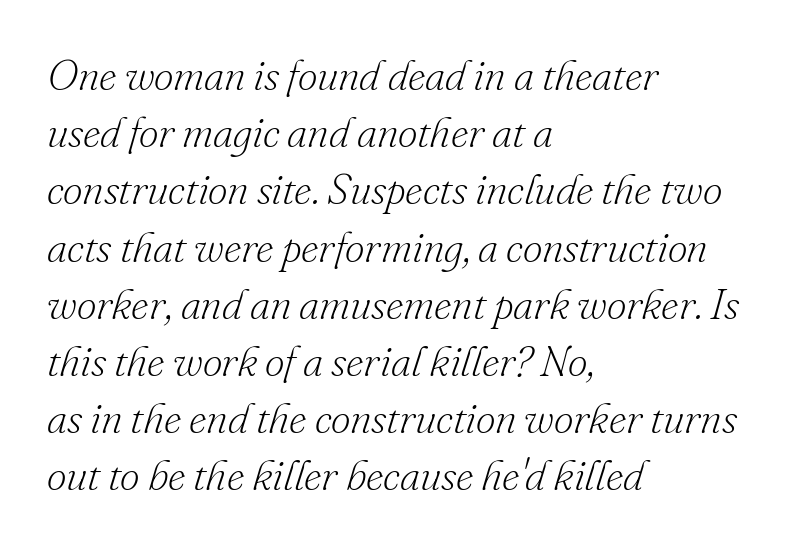
Q: Is the text bold? A: No.
Q: Is the text italic (slanted)? A: Yes, it leans right by about 16 degrees.
Q: Is the typeface a serif or a sans-serif typeface? A: Serif.
Q: Is the text underlined? A: No.
Q: How is the paragraph aligned? A: Left-aligned.
Q: Is the spacing between letters normal or unusually wide? A: Normal.
Q: Is the spacing between lines tight, normal or loose? A: Normal.
Q: Width (condensed, normal, or wide)? A: Normal.
Q: Stroke contrast? A: Low.
Q: x-height? A: Small.
Q: Monospaced? A: No.
